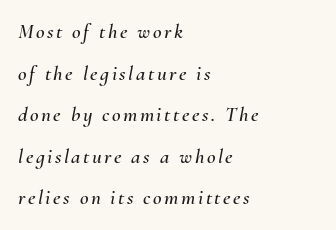
Quick note: italic. If you drew a ruler down the left edge, every line would touch it. The block of text is sparse from top to bottom, with ample space between rows. The area under the type is left untouched.
